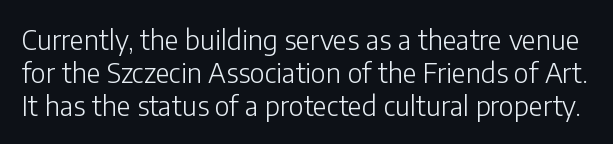
Q: Is the text bold? A: No.
Q: Is the text italic (slanted)? A: No, it is upright.
Q: Is the text underlined? A: No.
Q: Is the spacing between letters normal or unusually wide? A: Normal.
